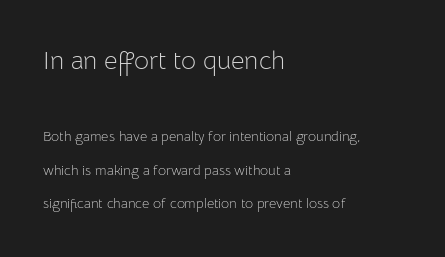
Q: Is the text bold? A: No.
Q: Is the text italic (slanted)? A: No, it is upright.
Q: Is the text underlined? A: No.
Q: How is the paragraph aligned? A: Left-aligned.
Q: Is the spacing between letters normal or unusually wide? A: Normal.
Q: Is the spacing between lines tight, normal or loose? A: Loose.
Q: Which block of text is set in a larger size, the first (top) or the second (bottom)? A: The first (top) one.
